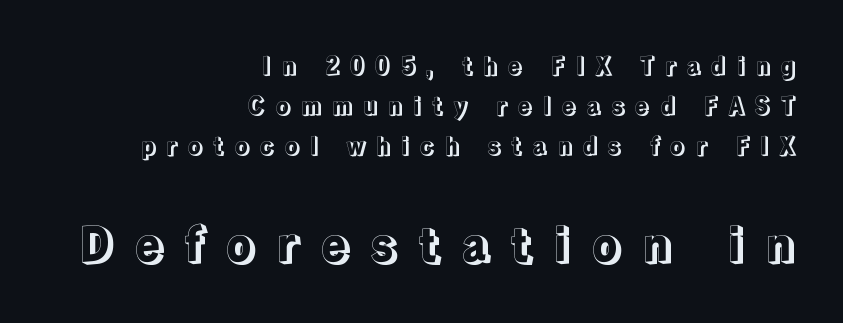
The image shows 48 px text type, upright; set right-aligned, normal line spacing (1.67x), unusually wide letter spacing (+0.42 em), not underlined; the second (bottom) block is 2.0x larger; a medium x-height.
